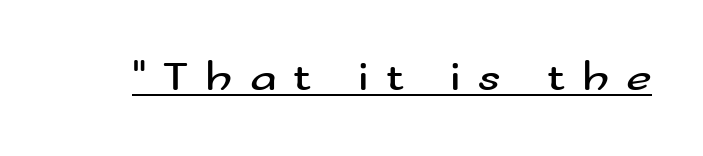
{"serif": "no", "italic": "no", "bold": "no", "weight": "regular", "width": "wide", "stroke_contrast": "medium", "x_height": "small", "monospaced": "no", "underline": "yes", "letter_spacing": "wide", "letter_spacing_em": 0.38, "glyph_px": 44}
